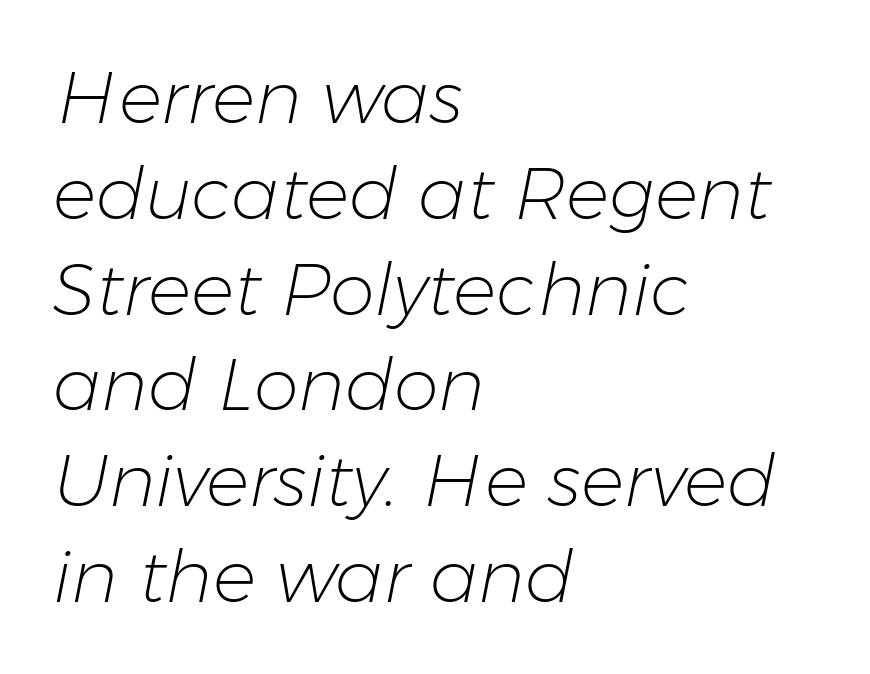
This sample has the flowing, uneven cadence of proportional lettering. Stroke thickness stays within the range of a standard reading face or lighter. What stands out about the letter spacing? Nothing — it is the standard amount. The lines in this sample share a left origin and differ only in where they stop. Rows of type keep a routine distance in the vertical direction.
